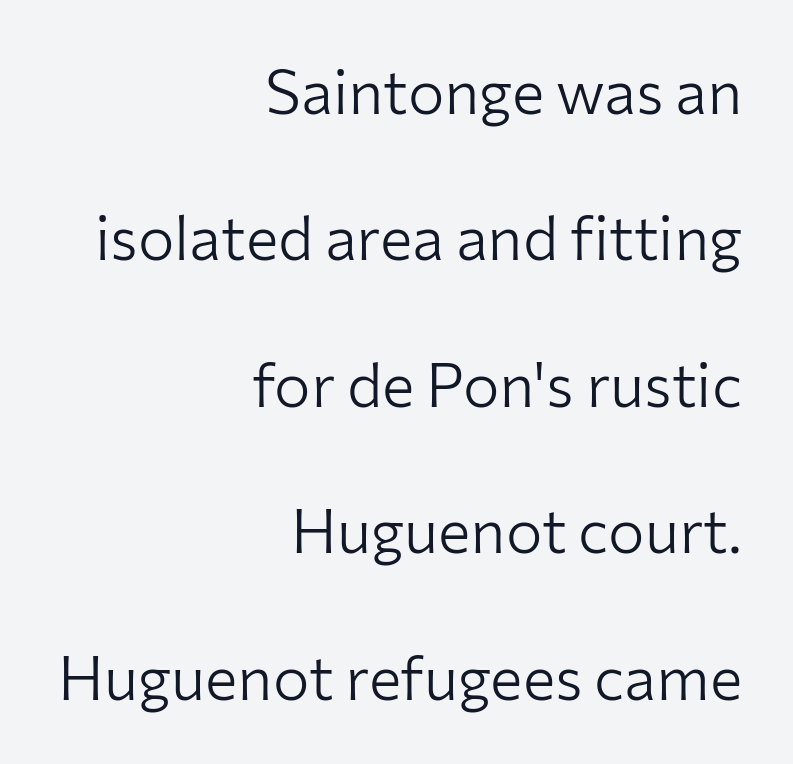
The image shows 61 px light sans-serif type, upright; set right-aligned, loose line spacing (2.4x), normal letter spacing, not underlined; low stroke contrast and a medium x-height.
